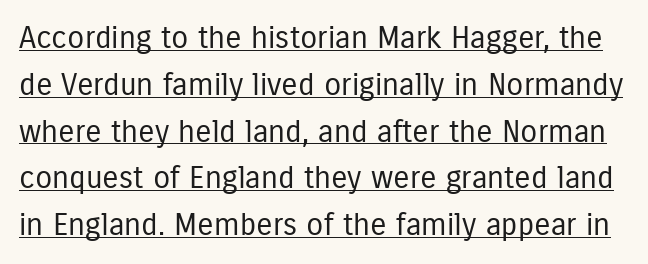
{"serif": "no", "italic": "no", "bold": "no", "weight": "regular", "width": "condensed", "stroke_contrast": "low", "x_height": "medium", "monospaced": "no", "underline": "yes", "line_spacing": "normal", "line_spacing_ratio": 1.51, "letter_spacing": "normal", "letter_spacing_em": 0.0, "glyph_px": 31}
